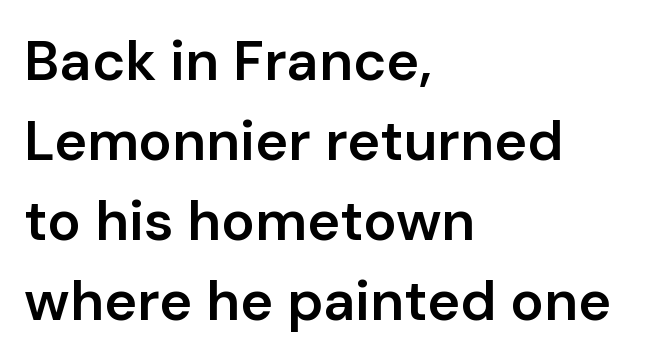
Q: Is the text bold? A: Semi-bold.
Q: Is the text italic (slanted)? A: No, it is upright.
Q: Is the typeface a serif or a sans-serif typeface? A: Sans-serif.
Q: Is the text underlined? A: No.
Q: How is the paragraph aligned? A: Left-aligned.
Q: Is the spacing between letters normal or unusually wide? A: Normal.
Q: Is the spacing between lines tight, normal or loose? A: Normal.
Q: Width (condensed, normal, or wide)? A: Normal.
Q: Stroke contrast? A: Low.
Q: x-height? A: Medium.
Q: Monospaced? A: No.
